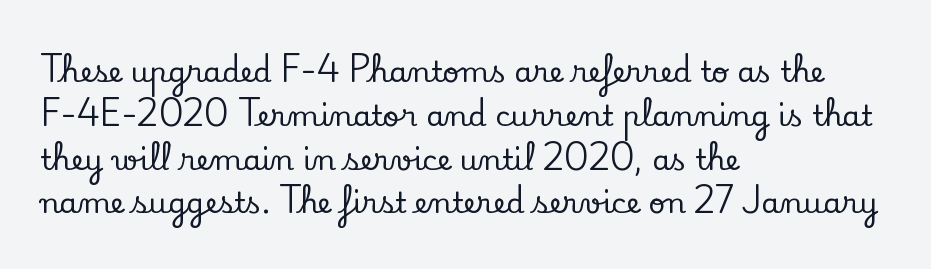
The image shows 29 px text type, upright; set left-aligned, normal line spacing (1.51x), normal letter spacing, not underlined; low stroke contrast and a small x-height.
